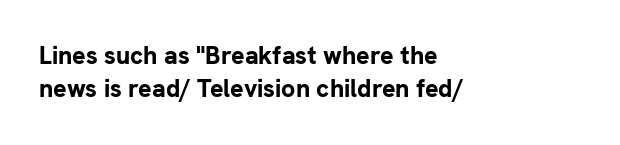
One-word summary of the alignment: left. Compared with an ordinary text face, these strokes are far heavier — a full bold. Interline gaps are of average width in this sample. Letter spacing: default. The baseline area is clear. The letters stand upright; this is a roman face.
